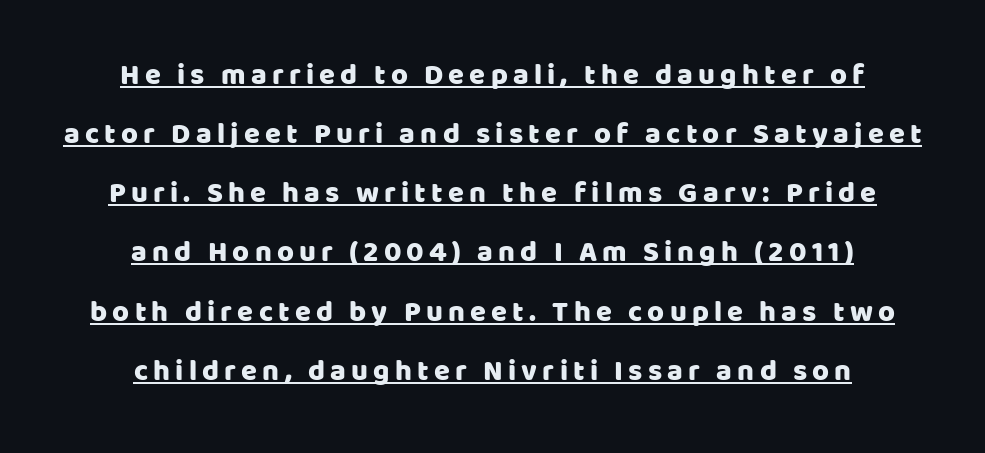
The face used here is proportionally spaced, like ordinary book or web type. Every word sits above its own underline. Serif or sans? Sans — the stroke terminals are bare. Italic? Not at all — the glyphs are vertical. A centered setting, common on invitations and titles, is used for this passage.
